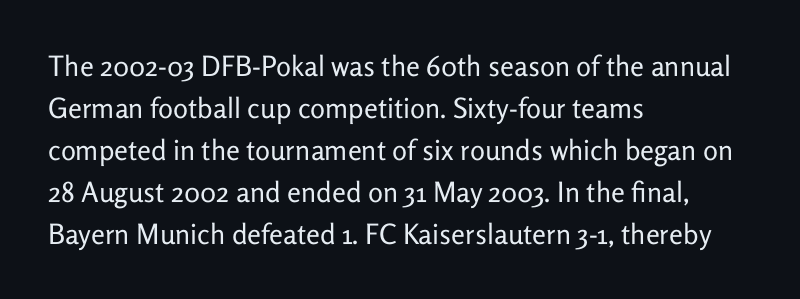
Q: Is the text bold? A: No.
Q: Is the text italic (slanted)? A: No, it is upright.
Q: Is the typeface a serif or a sans-serif typeface? A: Sans-serif.
Q: Is the text underlined? A: No.
Q: How is the paragraph aligned? A: Left-aligned.
Q: Is the spacing between letters normal or unusually wide? A: Normal.
Q: Is the spacing between lines tight, normal or loose? A: Normal.
Q: Width (condensed, normal, or wide)? A: Normal.
Q: Stroke contrast? A: Low.
Q: x-height? A: Medium.
Q: Monospaced? A: No.
